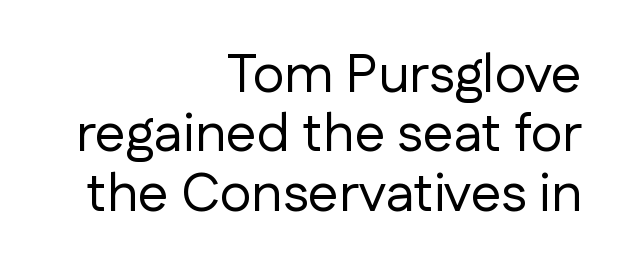
The image shows 55 px regular-weight sans-serif type, upright; set right-aligned, tight line spacing (1.08x), normal letter spacing, not underlined; low stroke contrast and a medium x-height.
